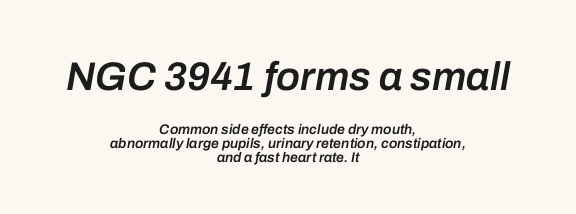
Q: Is the text bold? A: Semi-bold.
Q: Is the text italic (slanted)? A: Yes, it leans right by about 10 degrees.
Q: Is the text underlined? A: No.
Q: How is the paragraph aligned? A: Centered.
Q: Is the spacing between letters normal or unusually wide? A: Normal.
Q: Is the spacing between lines tight, normal or loose? A: Tight.
Q: Which block of text is set in a larger size, the first (top) or the second (bottom)? A: The first (top) one.
Q: Width (condensed, normal, or wide)? A: Normal.
Q: Stroke contrast? A: Low.
Q: x-height? A: Medium.
Q: Monospaced? A: No.
